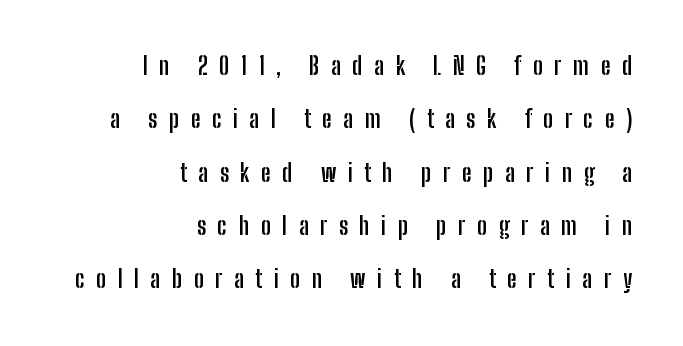
{"italic": "no", "bold": "yes", "underline": "no", "align": "right", "line_spacing": "loose", "line_spacing_ratio": 2.22, "letter_spacing": "wide", "letter_spacing_em": 0.48, "glyph_px": 24}
